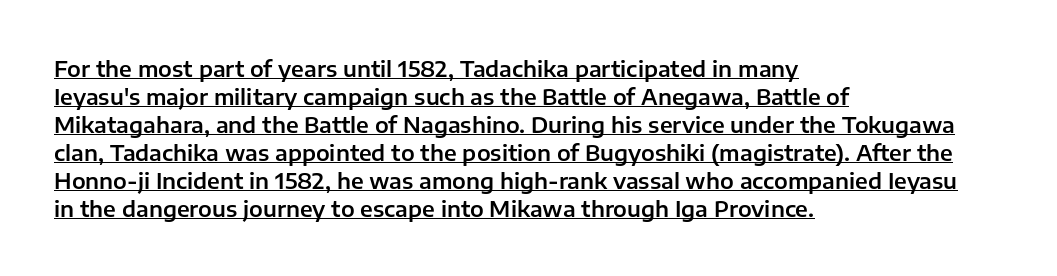
The image shows 22 px text type, upright; set left-aligned, normal line spacing (1.27x), normal letter spacing, underlined.
